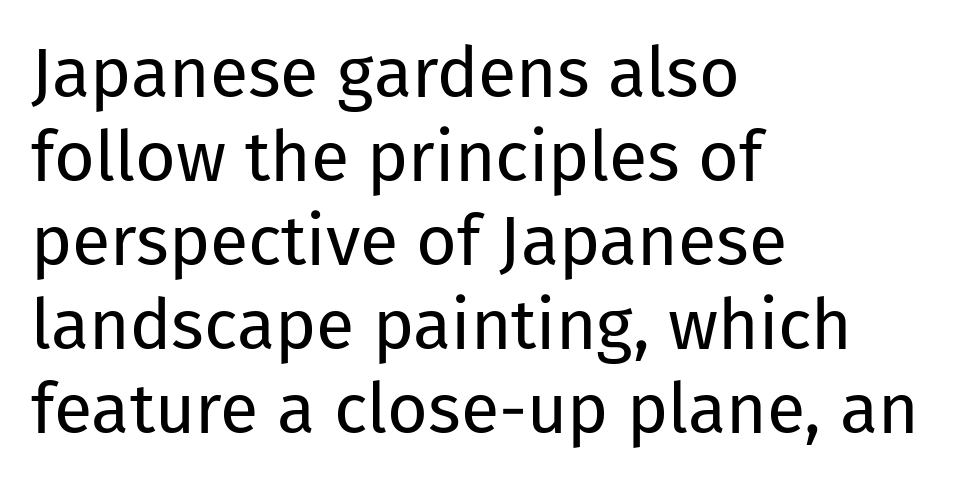
{"serif": "no", "italic": "no", "bold": "no", "weight": "regular", "width": "normal", "stroke_contrast": "low", "x_height": "medium", "monospaced": "no", "underline": "no", "align": "left", "line_spacing_ratio": 1.2, "letter_spacing": "normal", "letter_spacing_em": 0.0, "glyph_px": 70}
